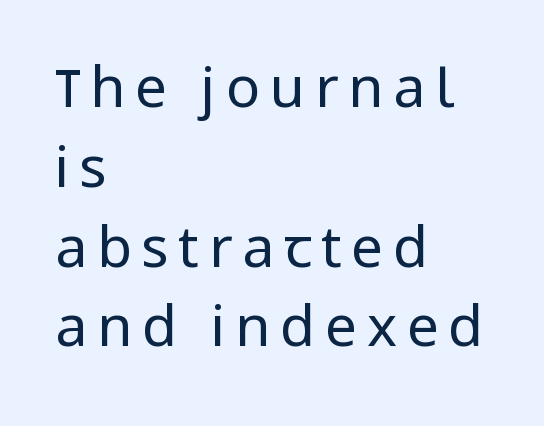
Q: Is the text bold? A: No.
Q: Is the text italic (slanted)? A: No, it is upright.
Q: Is the typeface a serif or a sans-serif typeface? A: Sans-serif.
Q: Is the text underlined? A: No.
Q: How is the paragraph aligned? A: Left-aligned.
Q: Is the spacing between lines tight, normal or loose? A: Normal.
Q: Width (condensed, normal, or wide)? A: Normal.
Q: Stroke contrast? A: Low.
Q: x-height? A: Medium.
Q: Monospaced? A: No.
